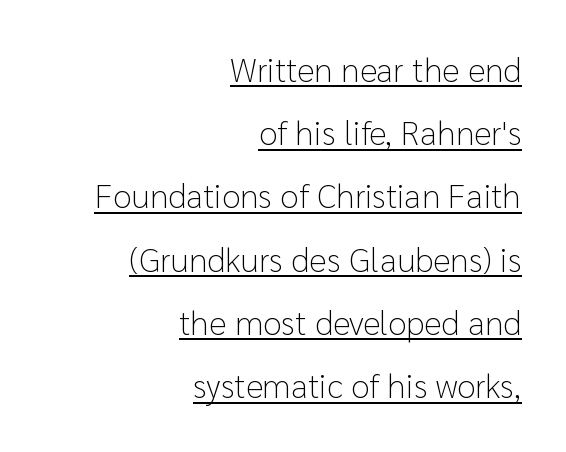
Do the characters align in a grid? No, the font is proportional. Vertical stems look standard width or narrower in stroke. These lines keep a tight, regular rhythm from letter to letter. The passage is arranged like a letterhead date or caption credit — flush right. Stroke terminals: plain, sans-serif. Style check: upright.
